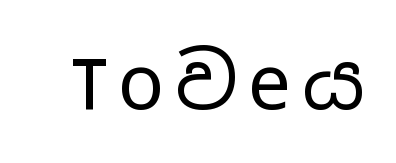
{"serif": "no", "italic": "no", "bold": "no", "weight": "regular", "width": "wide", "stroke_contrast": "low", "x_height": "medium", "monospaced": "no", "underline": "no", "glyph_px": 77}
